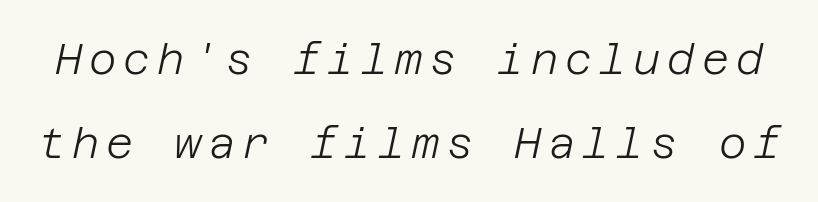
Q: Is the text bold? A: No.
Q: Is the text italic (slanted)? A: Yes, it leans right by about 12 degrees.
Q: Is the text underlined? A: No.
Q: Is the spacing between lines tight, normal or loose? A: Loose.
Q: Width (condensed, normal, or wide)? A: Normal.
Q: Stroke contrast? A: Low.
Q: x-height? A: Large.
